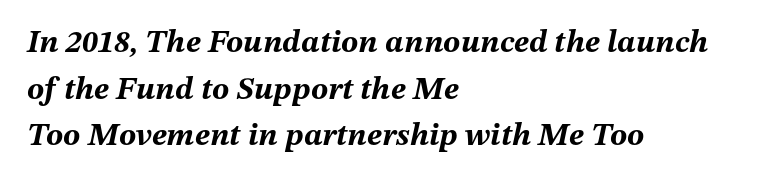
Slanted lettering throughout. The passage shown is typed in a proportional face where columns would drift. These lines stack with their left ends in a neat column. As a designer I'd log this as weight 700, bold. The space beneath each line is pristine and unruled.
